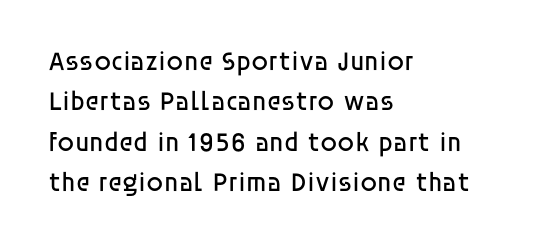
The passage shown stacks its lines at a standard gap. Students, note that the glyphs here touch the page at normal intervals. This reads as an unemphasized weight, regular at the heaviest. Typeset ragged right — the left edge is the straight one. No italicization has been applied; the sample stays upright.
